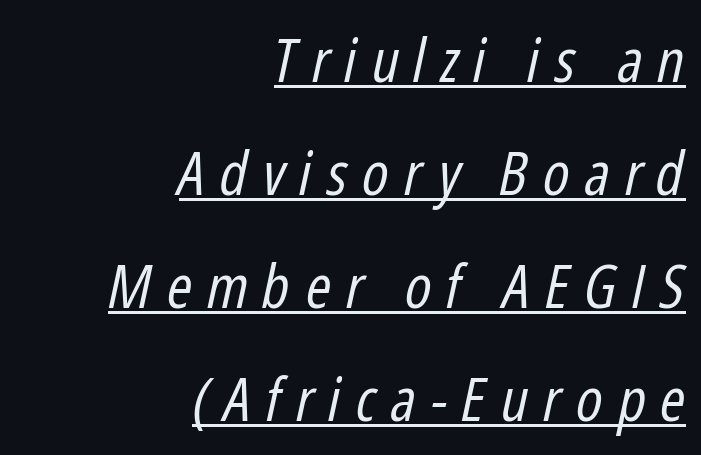
The image shows 61 px regular-weight, condensed type, italic (leaning right); set right-aligned, line spacing 1.85x, unusually wide letter spacing (+0.24 em), underlined; low stroke contrast and a medium x-height.
